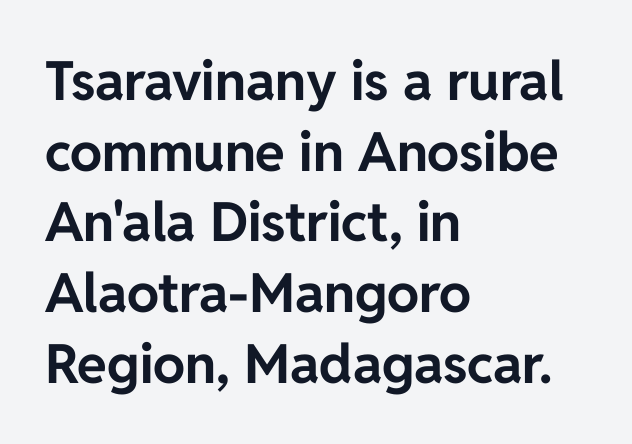
Tall strokes in this sample are plumb rather than angled. Line starts are locked; line ends wander. There is no visible air inserted between adjacent glyphs. Interline gaps are of average width in this sample. You can tell from the bare stems that sans-serif type was used.
